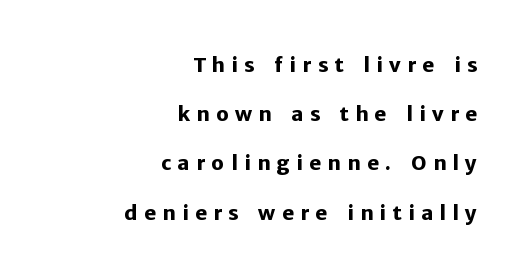
{"italic": "no", "bold": "yes", "underline": "no", "align": "right", "line_spacing": "loose", "line_spacing_ratio": 2.46, "letter_spacing": "wide", "letter_spacing_em": 0.32, "glyph_px": 20}
